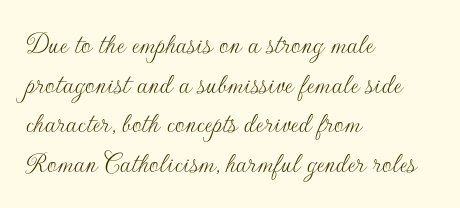
The letters advance in unequal steps, a hallmark of proportional type. Descenders are the only things crossing below the line. You can tell from the bare stems that sans-serif type was used. The passage shown stacks its lines at a standard gap. The rag falls on the right side of this text block.
